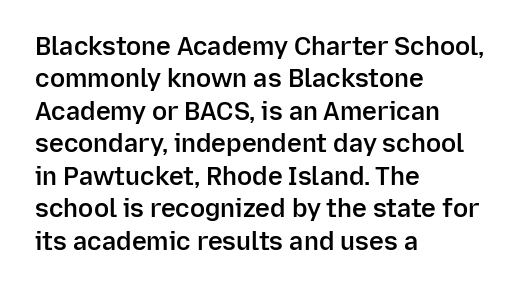
{"italic": "no", "bold": "semi", "underline": "no", "align": "left", "line_spacing": "normal", "line_spacing_ratio": 1.3, "letter_spacing": "normal", "letter_spacing_em": 0.0, "glyph_px": 25}
